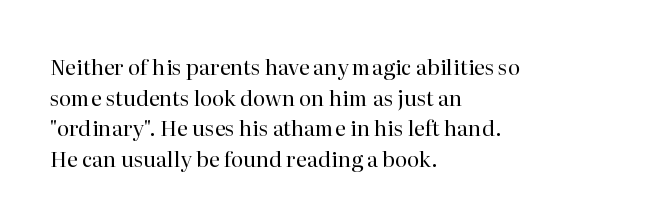
The strip under each line holds only bare page. The lines in this sample share a left origin and differ only in where they stop. The block of text has a typical density, with ordinary space between rows. A typesetter would call this zero additional tracking. Each stroke keeps to a modest, everyday thickness or less. Style check: upright.
